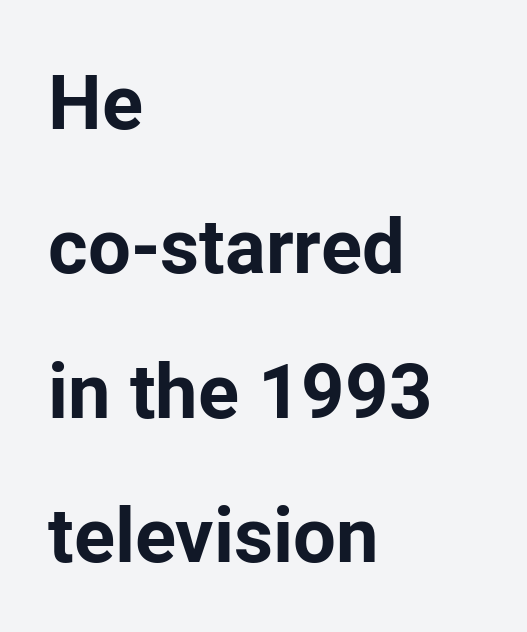
In terms of letterspacing, this is plain default setting. Widely set lines give the paragraph a tall, airy silhouette. Stroke thickness is high; the sample reads as a true bold. Posture: vertical. Does the type have serifs? No, each stem ends abruptly. Proportional: the letters do not fall into vertical columns.
